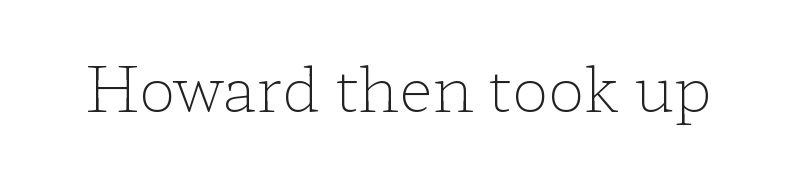
{"serif": "yes", "italic": "no", "bold": "no", "weight": "light", "width": "wide", "stroke_contrast": "low", "x_height": "medium", "monospaced": "no", "underline": "no", "letter_spacing": "normal", "letter_spacing_em": 0.0, "glyph_px": 62}
